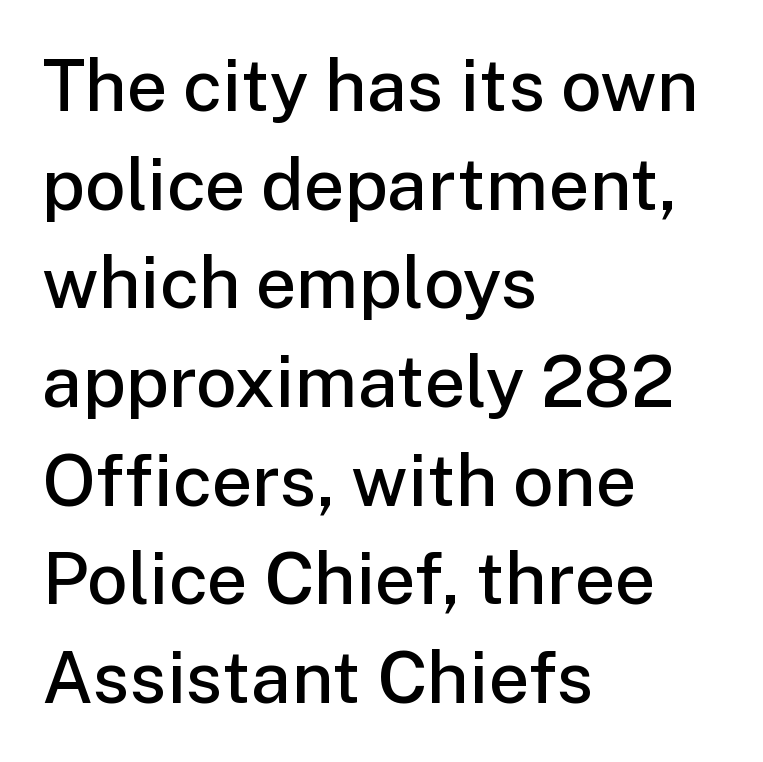
The image shows 72 px semibold sans-serif type, upright; set left-aligned, normal line spacing (1.37x), normal letter spacing, not underlined; low stroke contrast and a medium x-height.
